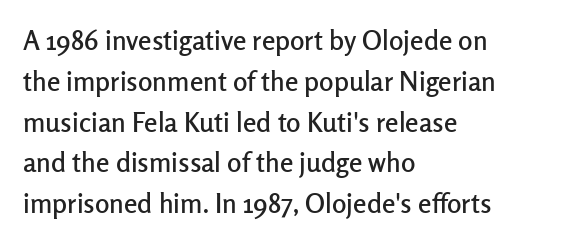
{"italic": "no", "underline": "no", "align": "left", "line_spacing": "normal", "line_spacing_ratio": 1.51, "letter_spacing": "normal", "letter_spacing_em": 0.0, "glyph_px": 27}
